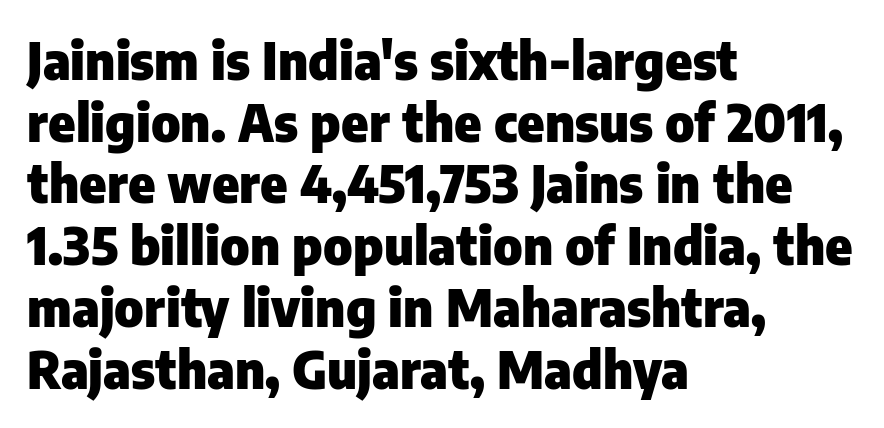
As a designer I'd log this as weight 700, bold. The designer went with a sans here, leaving each stem footless. This sample uses an upright cut, with every glyph sitting square on the baseline. Casual observation: everything's shoved over to the left. Varying glyph widths throughout — classic text-font behaviour.
